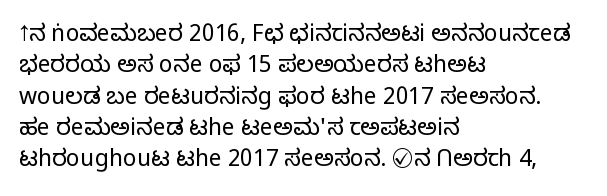
The image shows 23 px text type, upright; set left-aligned, normal line spacing (1.36x), normal letter spacing, not underlined.
